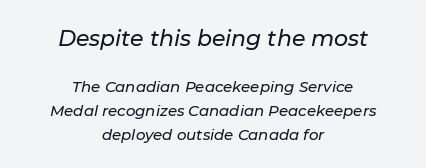
The gap between lines stays unmarked. Which margin do the lines hug? Neither — every line sits in the middle. Here the first block reads like a headline and the second like body copy. Does the lettering tilt? It does — this is italic.
